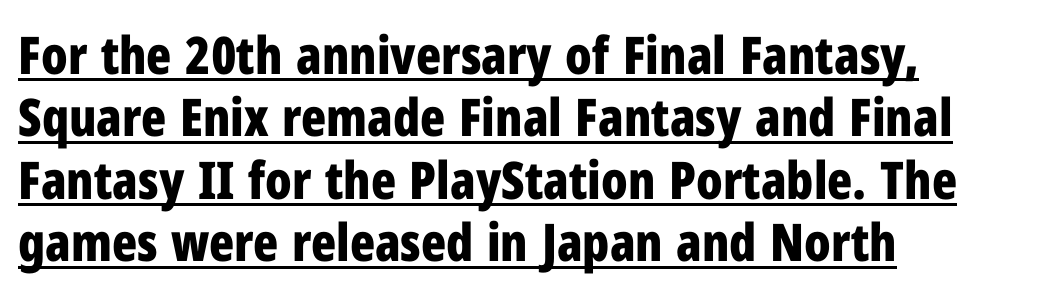
Posture: vertical. Is the type bold? Yes — the strokes are clearly thick and heavy. Glance below the letters and you will spot a drawn line. The rendering uses natural spacing where letterforms have individual widths. Stroke terminals: plain, sans-serif. Typeset ragged right — the left edge is the straight one.
